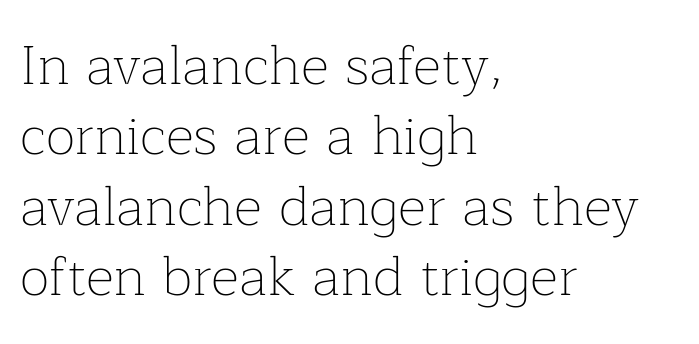
The image shows 55 px thin serif type, upright; set left-aligned, normal line spacing (1.28x), normal letter spacing, not underlined; low stroke contrast and a medium x-height.
